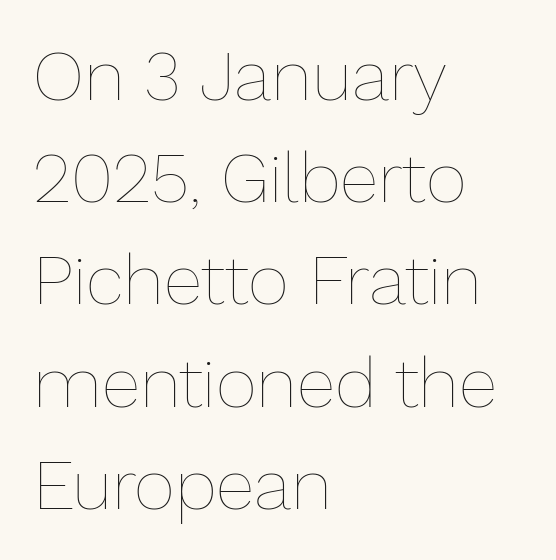
{"italic": "no", "bold": "no", "weight": "thin", "width": "normal", "stroke_contrast": "low", "x_height": "medium", "monospaced": "no", "underline": "no", "align": "left", "line_spacing": "normal", "line_spacing_ratio": 1.44, "letter_spacing": "normal", "letter_spacing_em": 0.0, "glyph_px": 71}
